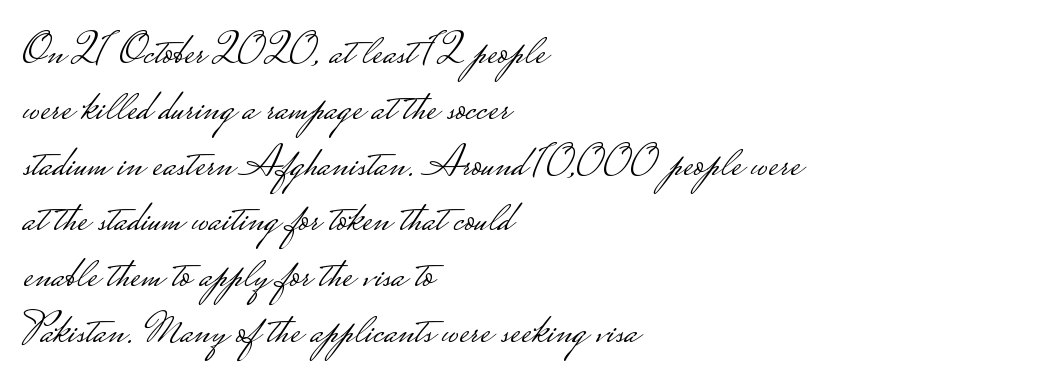
Varying glyph widths throughout — classic text-font behaviour. The ragged edge is on the right, which tells us the setting is flush left. These lines are composed in type without serifs. Check the space under the baseline: it is left empty.
